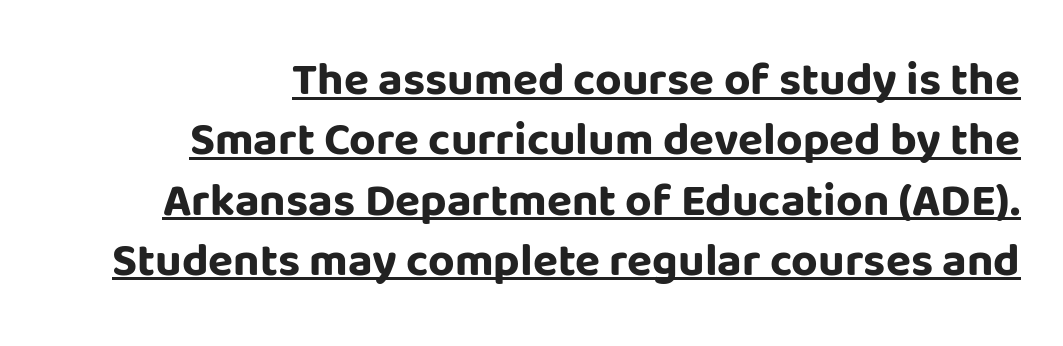
{"serif": "no", "italic": "no", "bold": "yes", "weight": "bold", "width": "normal", "stroke_contrast": "low", "x_height": "large", "monospaced": "no", "underline": "yes", "align": "right", "line_spacing": "normal", "line_spacing_ratio": 1.31, "letter_spacing": "normal", "letter_spacing_em": 0.0, "glyph_px": 46}
